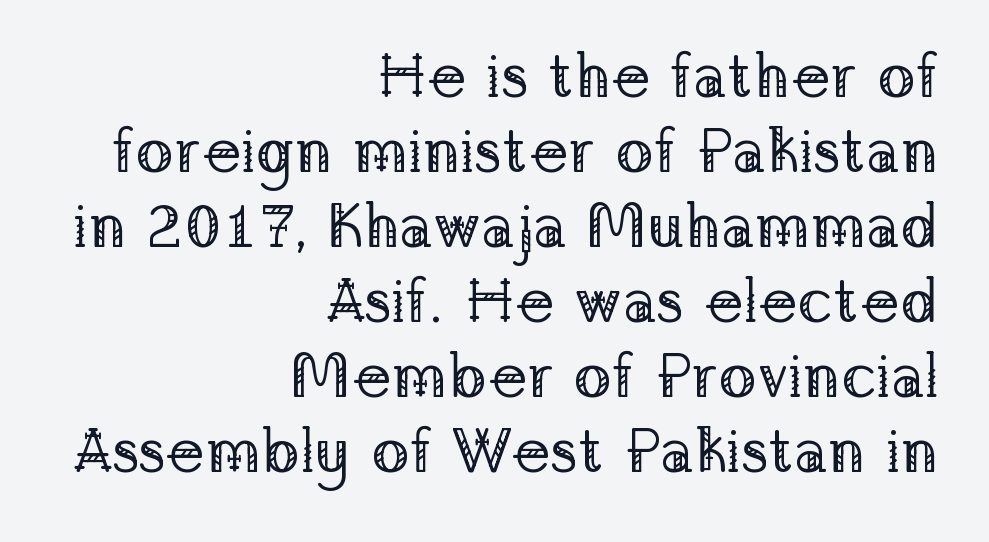
Q: Is the text bold? A: No.
Q: Is the text italic (slanted)? A: No, it is upright.
Q: Is the typeface a serif or a sans-serif typeface? A: Serif.
Q: Is the text underlined? A: No.
Q: How is the paragraph aligned? A: Right-aligned.
Q: Is the spacing between letters normal or unusually wide? A: Normal.
Q: Width (condensed, normal, or wide)? A: Normal.
Q: Stroke contrast? A: Low.
Q: x-height? A: Medium.
Q: Monospaced? A: No.
